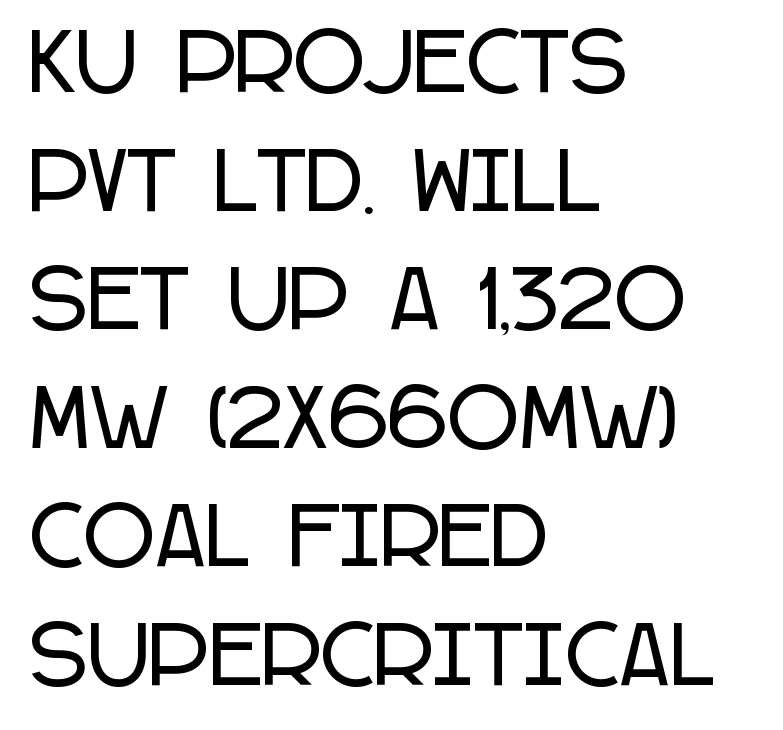
These lines sit exactly where default settings would place them. Short note: letters normally spaced. Is this a fixed-width face? No — the glyphs have proportional, varying widths. The typography opts for an upright posture over an oblique one.
